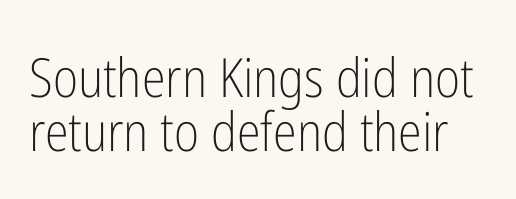
Q: Is the text bold? A: No.
Q: Is the text italic (slanted)? A: No, it is upright.
Q: Is the typeface a serif or a sans-serif typeface? A: Sans-serif.
Q: Is the text underlined? A: No.
Q: Is the spacing between letters normal or unusually wide? A: Normal.
Q: Is the spacing between lines tight, normal or loose? A: Tight.
Q: Width (condensed, normal, or wide)? A: Condensed.
Q: Stroke contrast? A: Low.
Q: x-height? A: Medium.
Q: Monospaced? A: No.
